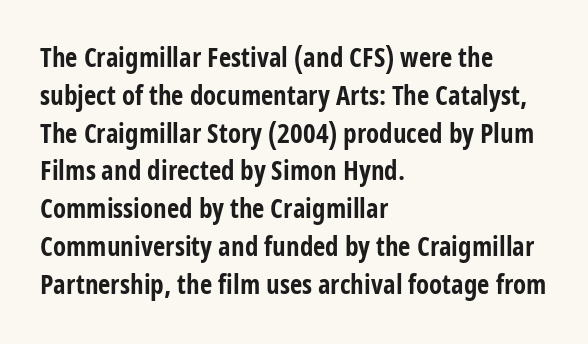
The image shows 27 px bold type, upright; set left-aligned, normal line spacing (1.4x), normal letter spacing, not underlined.
